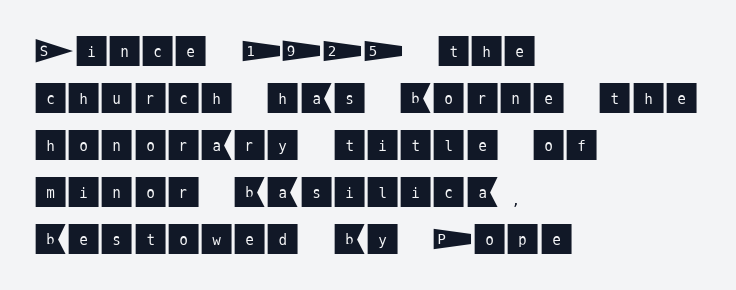
The image shows 34 px sans-serif type, upright; set left-aligned, normal line spacing (1.38x), normal letter spacing, not underlined; medium stroke contrast and a large x-height.
